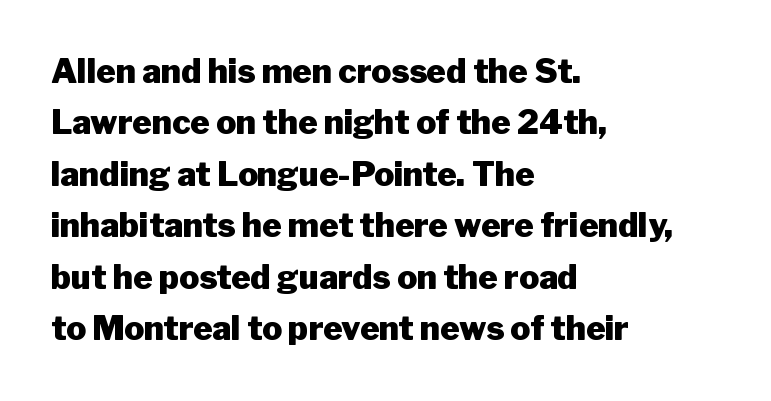
Q: Is the text bold? A: Yes.
Q: Is the text italic (slanted)? A: No, it is upright.
Q: Is the typeface a serif or a sans-serif typeface? A: Sans-serif.
Q: Is the text underlined? A: No.
Q: How is the paragraph aligned? A: Left-aligned.
Q: Is the spacing between letters normal or unusually wide? A: Normal.
Q: Is the spacing between lines tight, normal or loose? A: Normal.
Q: Width (condensed, normal, or wide)? A: Normal.
Q: Stroke contrast? A: Low.
Q: x-height? A: Medium.
Q: Monospaced? A: No.
